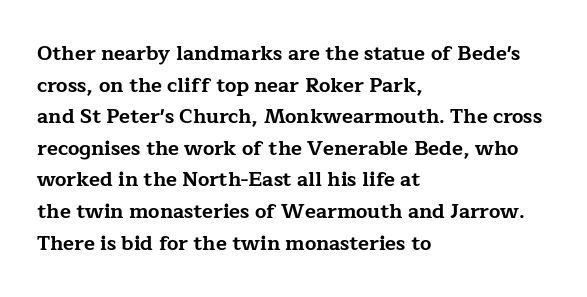
{"italic": "no", "bold": "yes", "underline": "no", "align": "left", "line_spacing": "normal", "line_spacing_ratio": 1.58, "letter_spacing": "normal", "letter_spacing_em": 0.0, "glyph_px": 20}
